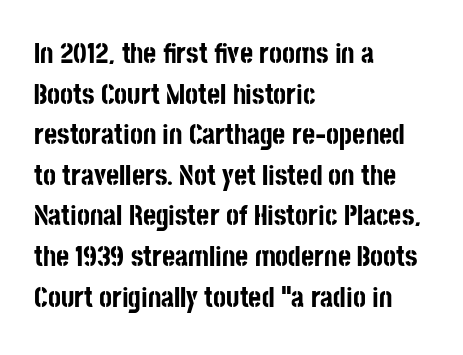
Q: Is the text bold? A: Yes.
Q: Is the text italic (slanted)? A: No, it is upright.
Q: Is the typeface a serif or a sans-serif typeface? A: Sans-serif.
Q: Is the text underlined? A: No.
Q: How is the paragraph aligned? A: Left-aligned.
Q: Is the spacing between letters normal or unusually wide? A: Normal.
Q: Is the spacing between lines tight, normal or loose? A: Normal.
Q: Width (condensed, normal, or wide)? A: Condensed.
Q: Stroke contrast? A: Low.
Q: x-height? A: Large.
Q: Monospaced? A: No.
